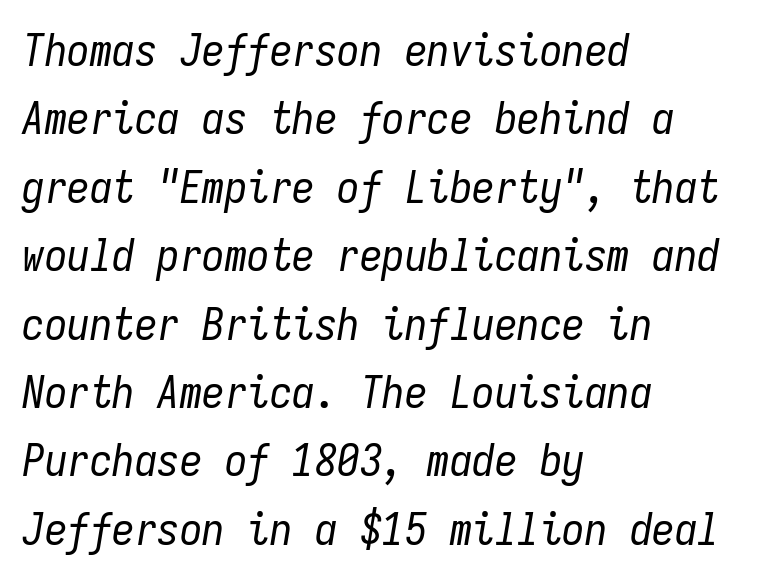
{"italic": "yes", "lean": "right", "slant_degrees": 9, "bold": "no", "weight": "regular", "width": "condensed", "stroke_contrast": "low", "x_height": "medium", "monospaced": "yes", "underline": "no", "align": "left", "line_spacing": "normal", "line_spacing_ratio": 1.52, "letter_spacing": "normal", "letter_spacing_em": 0.0, "glyph_px": 45}
